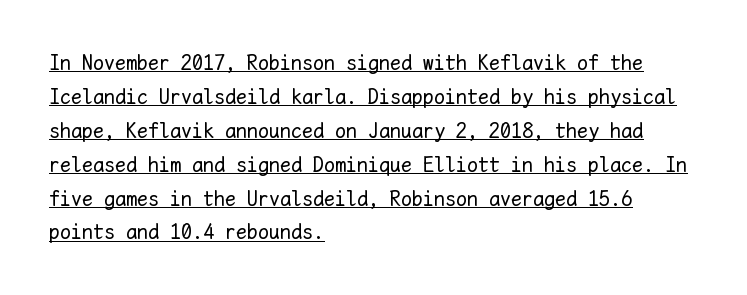
The image shows 22 px text type, upright; set left-aligned, normal line spacing (1.54x), normal letter spacing, underlined.
